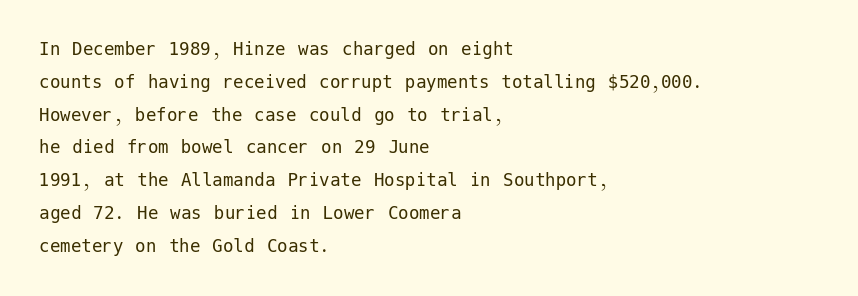
The image shows 21 px text type, upright; set left-aligned, normal line spacing (1.56x), normal letter spacing, not underlined.
